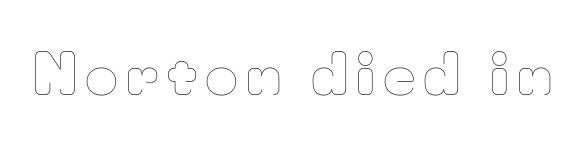
Weight: in the light-to-regular range. Varying glyph widths throughout — classic text-font behaviour. Bare-footed words on every line. The lettering holds an erect, upright posture throughout.
